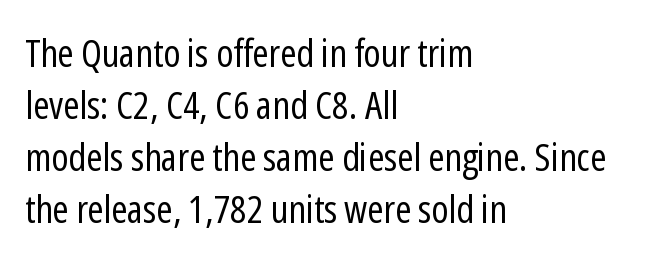
{"serif": "no", "italic": "no", "bold": "no", "weight": "regular", "width": "condensed", "stroke_contrast": "low", "x_height": "medium", "monospaced": "no", "underline": "no", "align": "left", "line_spacing": "normal", "line_spacing_ratio": 1.33, "letter_spacing": "normal", "letter_spacing_em": 0.0, "glyph_px": 39}
